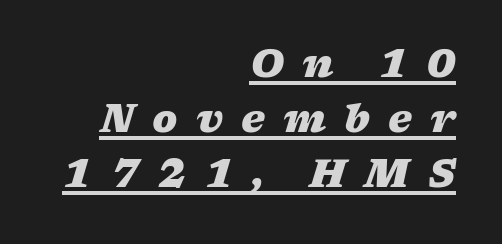
{"italic": "yes", "lean": "right", "slant_degrees": 17, "bold": "yes", "weight": "heavy", "width": "wide", "stroke_contrast": "low", "x_height": "medium", "monospaced": "no", "underline": "yes", "align": "right", "line_spacing": "normal", "line_spacing_ratio": 1.45, "letter_spacing": "wide", "letter_spacing_em": 0.47, "glyph_px": 38}
